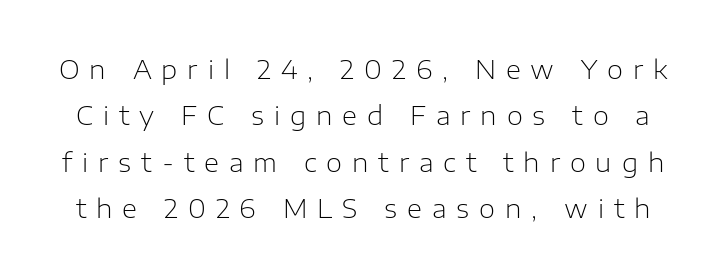
Q: Is the text bold? A: No.
Q: Is the text italic (slanted)? A: No, it is upright.
Q: Is the text underlined? A: No.
Q: Is the spacing between letters normal or unusually wide? A: Unusually wide.
